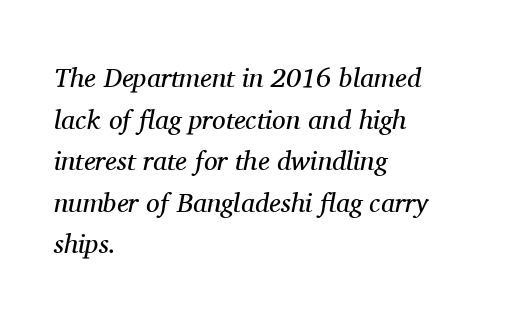
The image shows 27 px text type, italic (leaning right); set left-aligned, normal line spacing (1.54x), normal letter spacing, not underlined.
